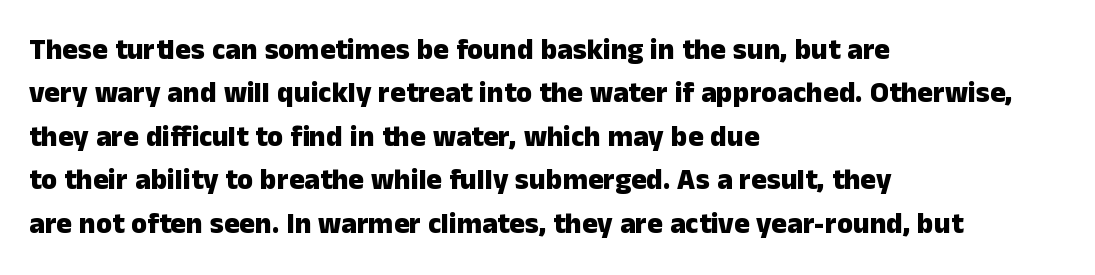
{"serif": "no", "italic": "no", "bold": "yes", "weight": "heavy", "width": "normal", "stroke_contrast": "low", "x_height": "medium", "monospaced": "no", "underline": "no", "align": "left", "line_spacing": "normal", "line_spacing_ratio": 1.5, "letter_spacing": "normal", "letter_spacing_em": 0.0, "glyph_px": 29}
